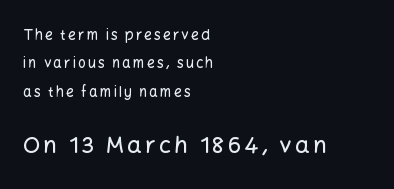
{"italic": "no", "underline": "no", "align": "left", "line_spacing": "loose", "line_spacing_ratio": 2.03, "larger_block": "second", "size_ratio": 1.64, "glyph_px": 23}
